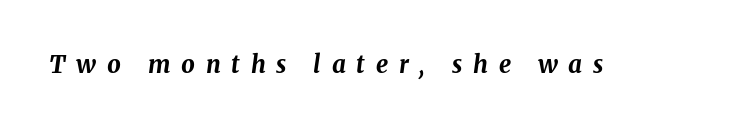
The image shows 24 px bold type, italic (leaning right); set unusually wide letter spacing (+0.45 em), not underlined.
